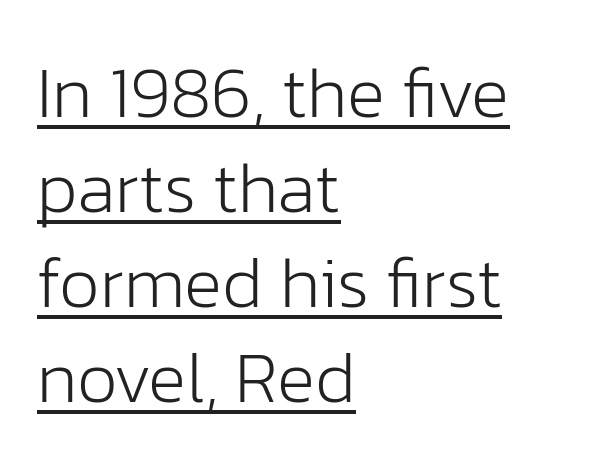
The rendering uses the underline text-decoration. No heavy texture on the line: the type isn't bold. Inter-character spacing is left at the font's built-in metrics. Teacher's note: observe the even left margin — that is flush-left alignment. Each letter keeps its own natural width here, so spacing adapts to shape.
